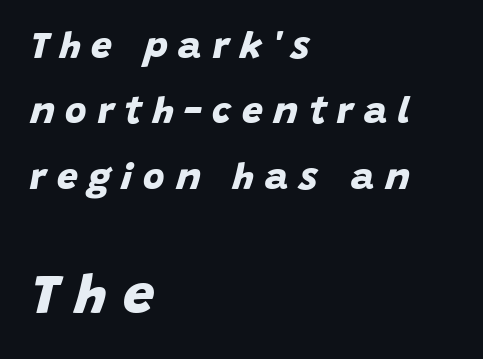
The composition opens small and finishes big. Character widths vary here, with narrow letters taking less room than wide ones. What stands out about the letter spacing? Its width — letters are far apart. Line beginnings align vertically; line endings do not.
